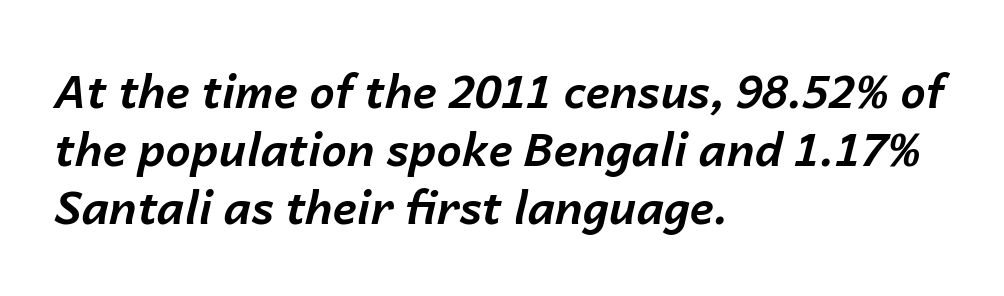
The image shows 45 px bold type, italic (leaning right); set left-aligned, normal line spacing (1.29x), normal letter spacing, not underlined; low stroke contrast and a medium x-height.
